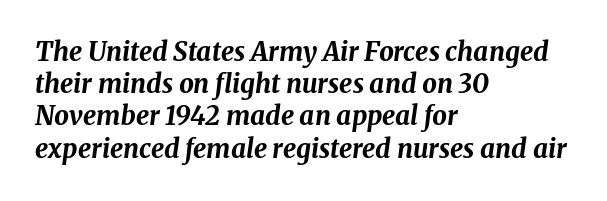
The image shows 26 px bold type, italic (leaning right); set left-aligned, line spacing 1.24x, normal letter spacing, not underlined.
